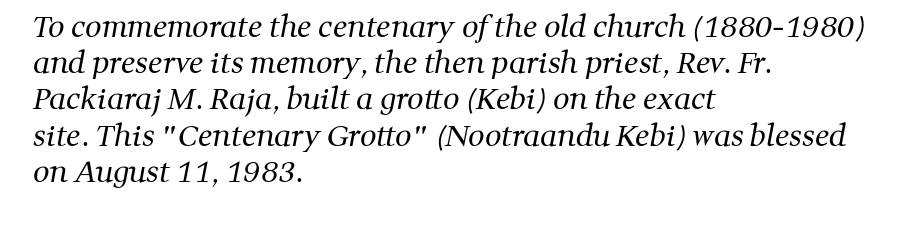
In terms of leading, this rendering sits right in the middle. The rendering keeps characters at their native spacing. Honestly, there is no underline to notice here at all. The lines in this sample share a left origin and differ only in where they stop. A serif font was chosen for this passage.
